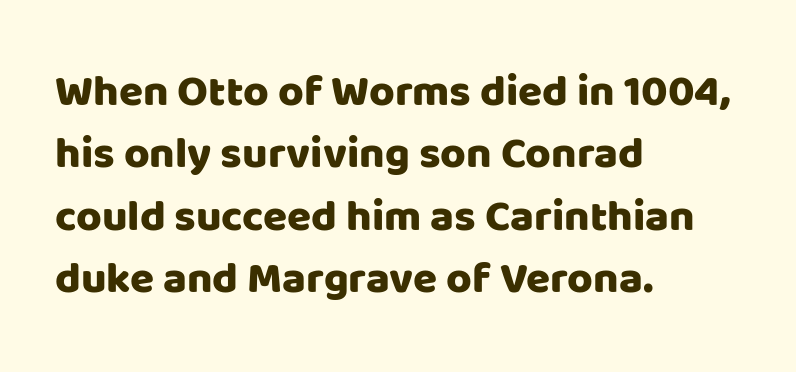
{"serif": "no", "italic": "no", "width": "normal", "stroke_contrast": "low", "x_height": "large", "monospaced": "no", "underline": "no", "align": "left", "line_spacing": "normal", "line_spacing_ratio": 1.42, "letter_spacing": "normal", "letter_spacing_em": 0.0, "glyph_px": 44}
